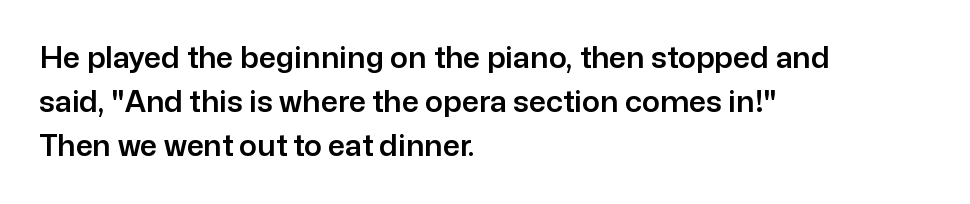
The zone under the glyphs is completely vacant. Nothing unusual about the tracking: characters are spaced as the font intends. Regular leading. Each letter keeps its own natural width here, so spacing adapts to shape.
